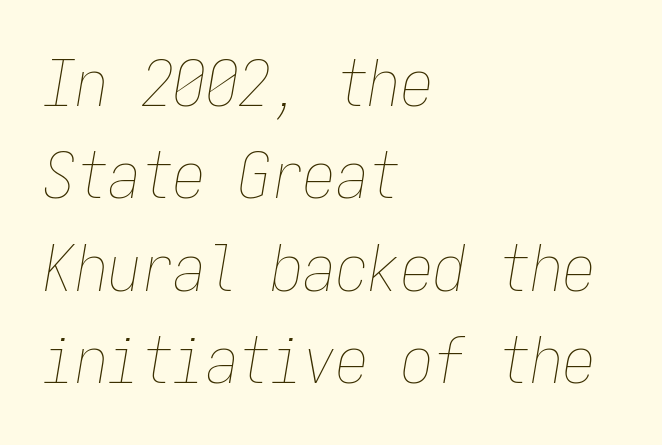
The image shows 65 px thin, condensed type, italic (leaning right), monospaced; set left-aligned, normal line spacing (1.42x), normal letter spacing, not underlined; low stroke contrast and a medium x-height.
